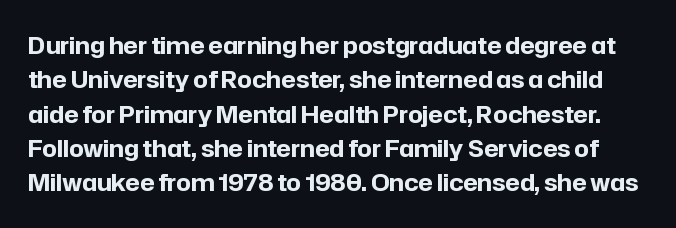
The image shows 23 px bold type, upright; set normal line spacing (1.49x), normal letter spacing, not underlined.
